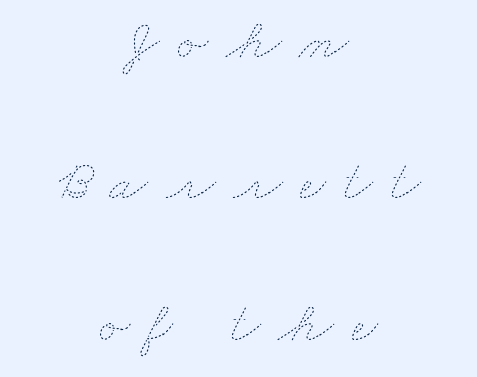
{"bold": "no", "weight": "thin", "width": "wide", "stroke_contrast": "low", "x_height": "small", "monospaced": "no", "underline": "no", "align": "center", "line_spacing": "loose", "line_spacing_ratio": 2.48, "letter_spacing": "wide", "letter_spacing_em": 0.31, "glyph_px": 57}
